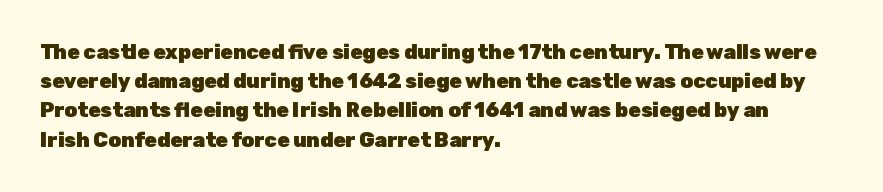
{"italic": "no", "bold": "yes", "underline": "no", "align": "left", "line_spacing": "normal", "line_spacing_ratio": 1.46, "letter_spacing": "normal", "letter_spacing_em": 0.0, "glyph_px": 20}
